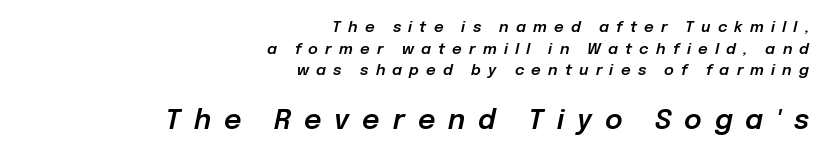
{"italic": "yes", "lean": "right", "slant_degrees": 12, "underline": "no", "align": "right", "line_spacing": "normal", "line_spacing_ratio": 1.45, "letter_spacing": "wide", "letter_spacing_em": 0.48, "larger_block": "second", "size_ratio": 1.8, "glyph_px": 27}
